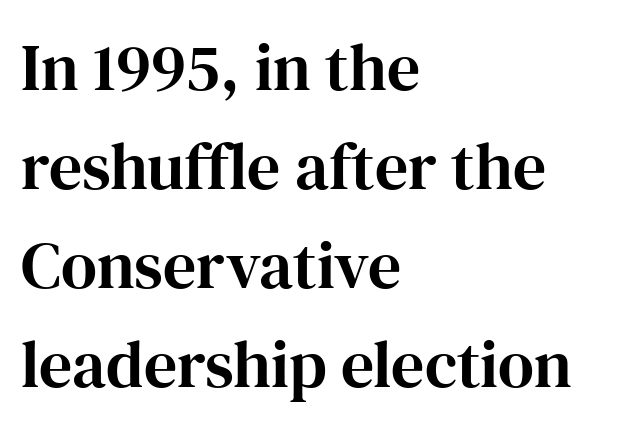
{"serif": "yes", "italic": "no", "width": "normal", "stroke_contrast": "high", "x_height": "medium", "monospaced": "no", "underline": "no", "align": "left", "line_spacing": "normal", "line_spacing_ratio": 1.5, "letter_spacing": "normal", "letter_spacing_em": 0.0, "glyph_px": 66}
